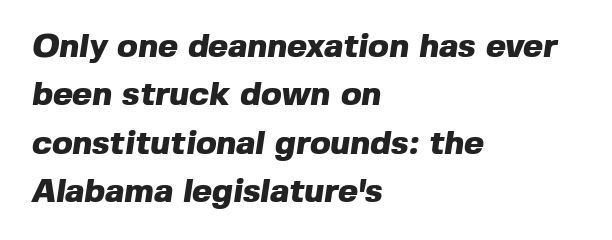
Q: Is the text bold? A: Yes.
Q: Is the typeface a serif or a sans-serif typeface? A: Sans-serif.
Q: Is the text underlined? A: No.
Q: How is the paragraph aligned? A: Left-aligned.
Q: Is the spacing between letters normal or unusually wide? A: Normal.
Q: Is the spacing between lines tight, normal or loose? A: Normal.
Q: Width (condensed, normal, or wide)? A: Normal.
Q: x-height? A: Medium.
Q: Monospaced? A: No.
